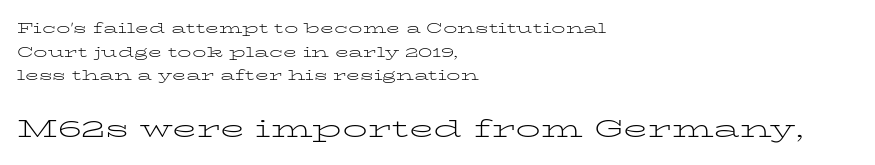
Q: Is the text bold? A: No.
Q: Is the text italic (slanted)? A: No, it is upright.
Q: Is the text underlined? A: No.
Q: How is the paragraph aligned? A: Left-aligned.
Q: Is the spacing between letters normal or unusually wide? A: Normal.
Q: Is the spacing between lines tight, normal or loose? A: Normal.
Q: Which block of text is set in a larger size, the first (top) or the second (bottom)? A: The second (bottom) one.
